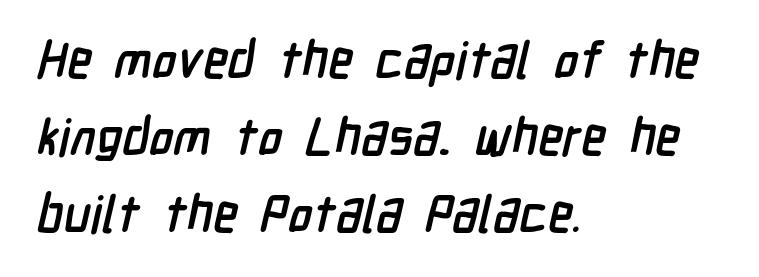
The face used here is proportionally spaced, like ordinary book or web type. Does extra space separate the letters? No, they use regular spacing. The letters are bold, with thick, heavy strokes. Normally led — the rows are evenly, conventionally spaced. The ragged edge is on the right, which tells us the setting is flush left.
